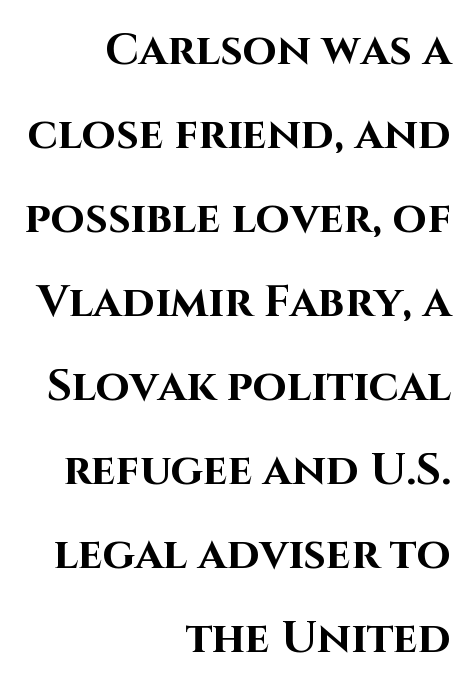
{"serif": "no", "italic": "no", "bold": "yes", "weight": "bold", "width": "normal", "stroke_contrast": "high", "x_height": "large", "monospaced": "no", "underline": "no", "align": "right", "line_spacing": "loose", "line_spacing_ratio": 1.91, "letter_spacing": "normal", "letter_spacing_em": 0.0, "glyph_px": 44}
